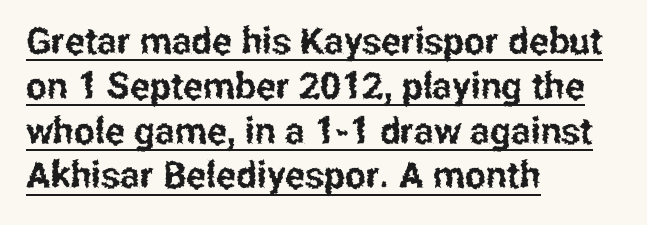
The ragged edge is on the right, which tells us the setting is flush left. A typographer would call this underscored text. Here the designer chose a conventional face with non-uniform glyph widths. The type is set solid horizontally, with unmodified tracking. Notice how the stems are strictly vertical — no italics here.
